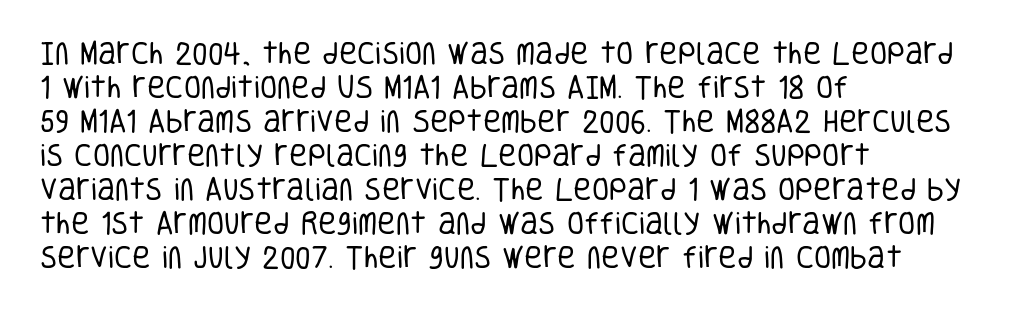
The image shows 25 px text type, upright; set left-aligned, normal line spacing (1.36x), normal letter spacing, not underlined.
